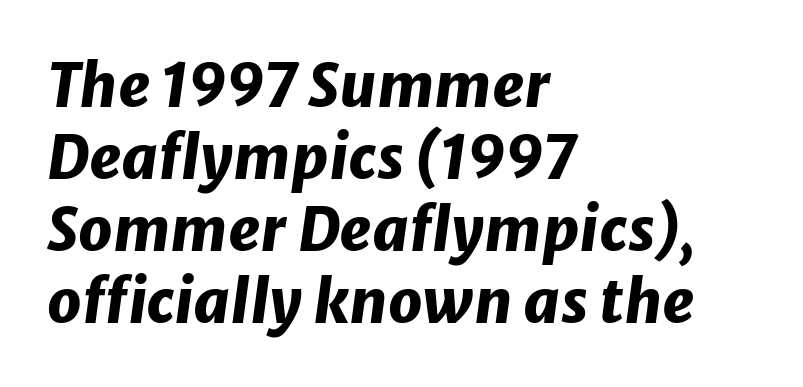
{"italic": "yes", "lean": "right", "slant_degrees": 8, "bold": "yes", "weight": "heavy", "width": "normal", "stroke_contrast": "low", "x_height": "medium", "monospaced": "no", "underline": "no", "align": "left", "line_spacing_ratio": 1.2, "letter_spacing": "normal", "letter_spacing_em": 0.0, "glyph_px": 60}
